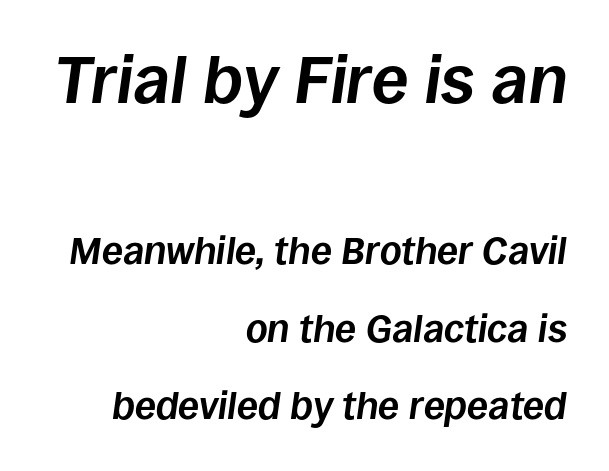
Between one letter and the next there's only the usual sliver of space. Style check: oblique. The letters advance in unequal steps, a hallmark of proportional type. This rendering uses right alignment, leaving the left contour irregular.
